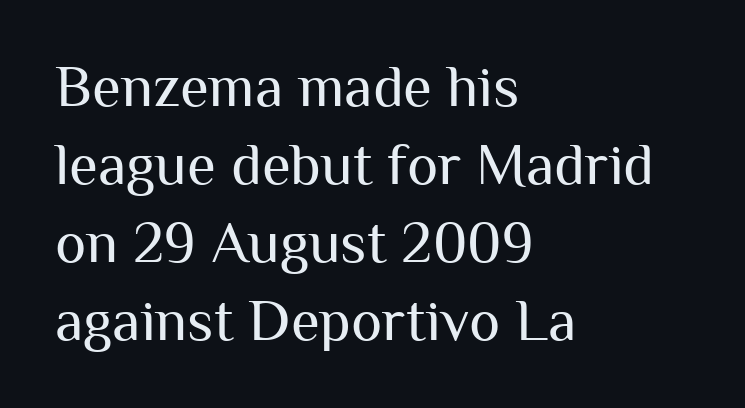
The image shows 59 px regular-weight sans-serif type, upright; set left-aligned, normal line spacing (1.32x), normal letter spacing, not underlined; medium stroke contrast and a medium x-height.
